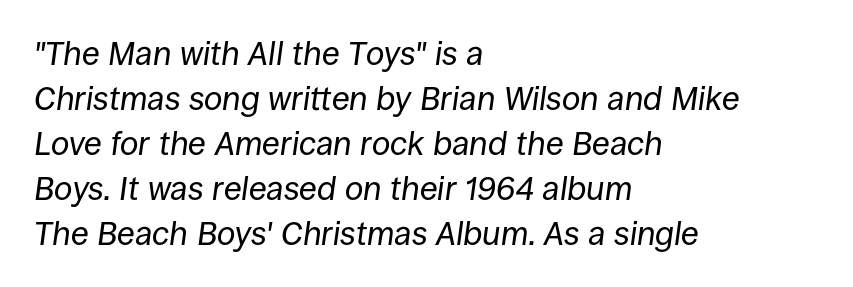
Q: Is the text bold? A: No.
Q: Is the text italic (slanted)? A: Yes, it leans right by about 8 degrees.
Q: Is the text underlined? A: No.
Q: How is the paragraph aligned? A: Left-aligned.
Q: Is the spacing between letters normal or unusually wide? A: Normal.
Q: Is the spacing between lines tight, normal or loose? A: Normal.
Q: Width (condensed, normal, or wide)? A: Normal.
Q: Stroke contrast? A: Low.
Q: x-height? A: Large.
Q: Monospaced? A: No.
